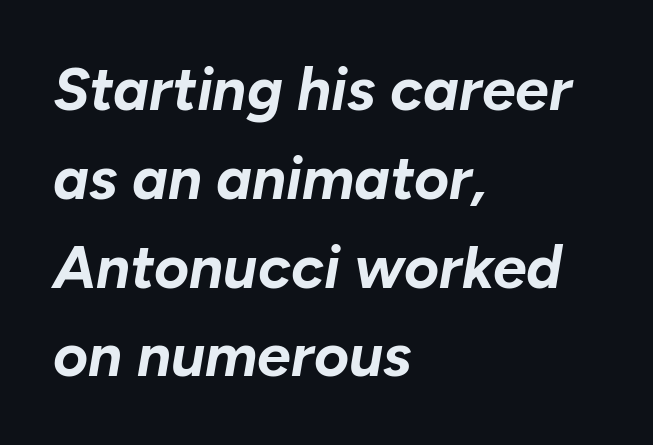
Is the type slanted? Yes — the strokes lean at a clear angle. Whoever set this chose a conventional vertical rhythm. Horizontally, the lines are justified to the leading edge only. Words float on clear page, feet unadorned.
